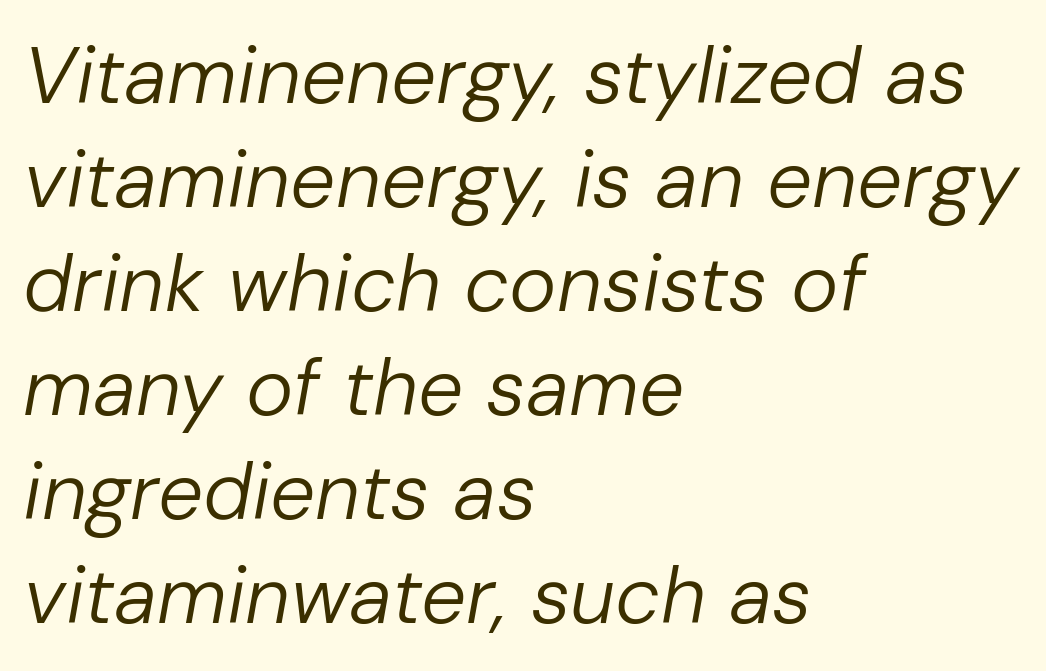
The image shows 80 px regular-weight type, italic (leaning right); set left-aligned, normal line spacing (1.3x), normal letter spacing, not underlined; low stroke contrast and a medium x-height.
